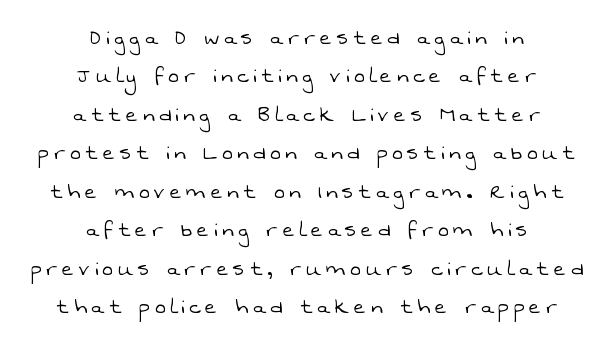
The image shows 25 px text type; set centered, normal line spacing (1.54x), unusually wide letter spacing (+0.2 em), not underlined.
